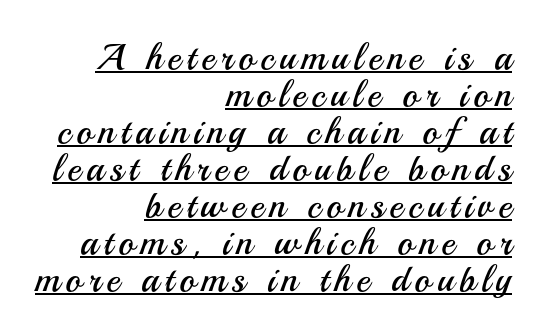
Q: Is the text bold? A: No.
Q: Is the text italic (slanted)? A: Yes.
Q: Is the typeface a serif or a sans-serif typeface? A: Sans-serif.
Q: Is the text underlined? A: Yes.
Q: How is the paragraph aligned? A: Right-aligned.
Q: Is the spacing between lines tight, normal or loose? A: Tight.
Q: Width (condensed, normal, or wide)? A: Normal.
Q: Stroke contrast? A: Medium.
Q: x-height? A: Small.
Q: Monospaced? A: No.
